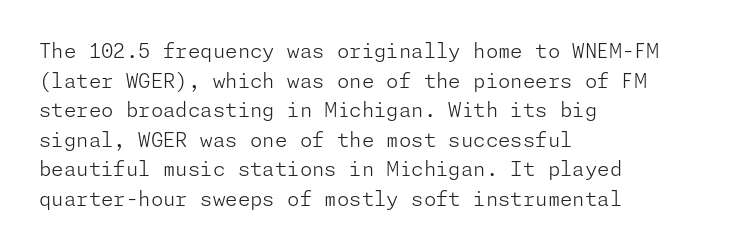
Q: Is the text bold? A: No.
Q: Is the text italic (slanted)? A: No, it is upright.
Q: Is the text underlined? A: No.
Q: How is the paragraph aligned? A: Left-aligned.
Q: Is the spacing between letters normal or unusually wide? A: Normal.
Q: Is the spacing between lines tight, normal or loose? A: Normal.
